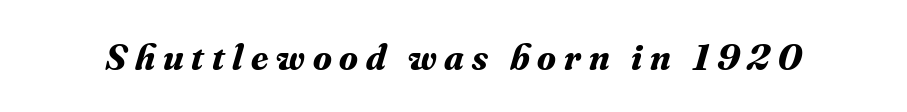
The image shows 38 px bold serif type, italic (leaning right); set unusually wide letter spacing (+0.21 em), not underlined; medium stroke contrast and a small x-height.
